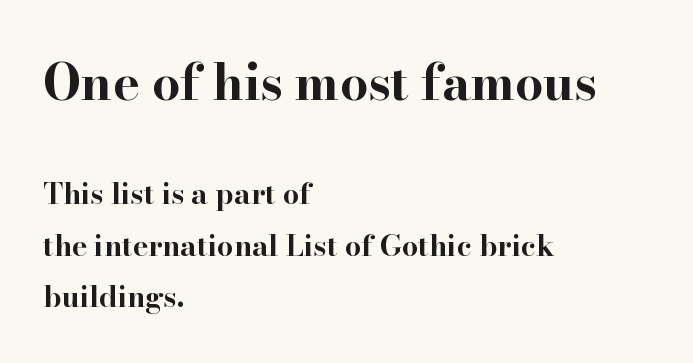
The image shows 50 px bold, wide serif type, upright; set left-aligned, line spacing 1.77x, normal letter spacing, not underlined; the first (top) block is 1.72x larger; high stroke contrast and a small x-height.
